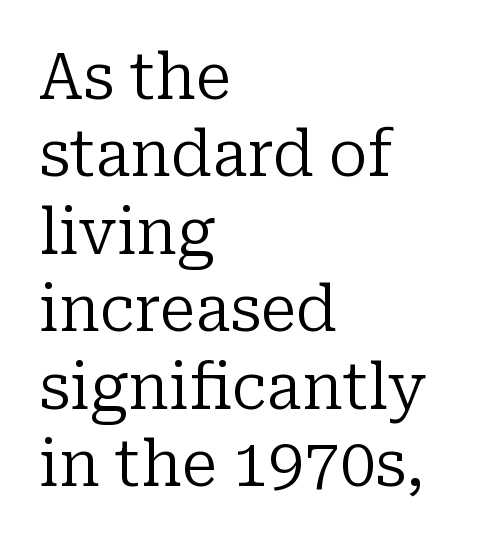
{"serif": "yes", "italic": "no", "bold": "no", "weight": "regular", "width": "normal", "stroke_contrast": "low", "x_height": "medium", "monospaced": "no", "underline": "no", "align": "left", "line_spacing_ratio": 1.21, "letter_spacing": "normal", "letter_spacing_em": 0.0, "glyph_px": 64}
